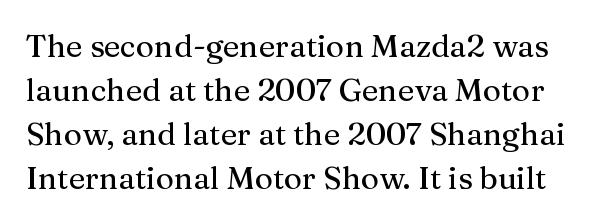
Q: Is the text italic (slanted)? A: No, it is upright.
Q: Is the typeface a serif or a sans-serif typeface? A: Serif.
Q: Is the text underlined? A: No.
Q: Is the spacing between letters normal or unusually wide? A: Normal.
Q: Is the spacing between lines tight, normal or loose? A: Normal.
Q: Width (condensed, normal, or wide)? A: Normal.
Q: Stroke contrast? A: Medium.
Q: x-height? A: Medium.
Q: Monospaced? A: No.
